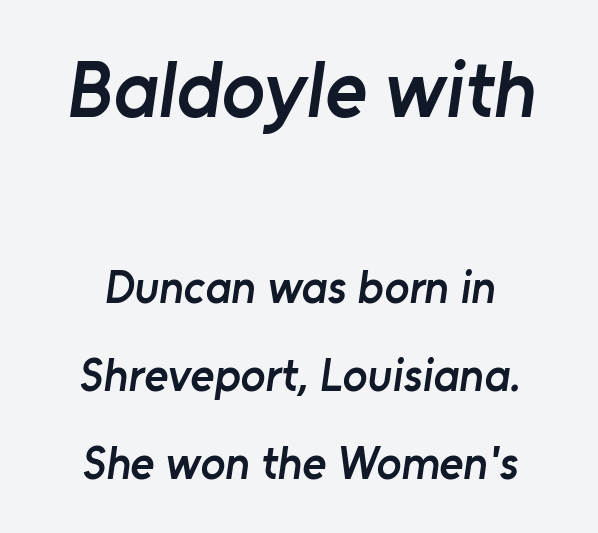
Q: Is the text bold? A: Semi-bold.
Q: Is the typeface a serif or a sans-serif typeface? A: Sans-serif.
Q: Is the text underlined? A: No.
Q: How is the paragraph aligned? A: Centered.
Q: Is the spacing between letters normal or unusually wide? A: Normal.
Q: Is the spacing between lines tight, normal or loose? A: Loose.
Q: Which block of text is set in a larger size, the first (top) or the second (bottom)? A: The first (top) one.
Q: Width (condensed, normal, or wide)? A: Normal.
Q: Stroke contrast? A: Low.
Q: x-height? A: Medium.
Q: Monospaced? A: No.
